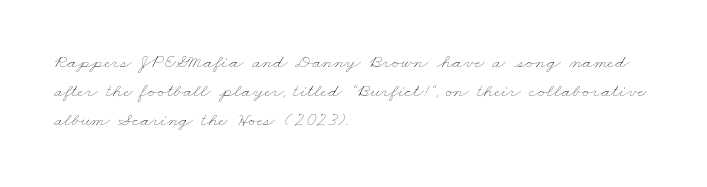
Compared with typical body copy, the letter spacing here is the same. These lines are set flush left with a ragged right edge. Is there much room between lines? A standard amount, neither cramped nor airy. No extra ink here — the face is not bold. Unmarked baselines from the first word to the last.
